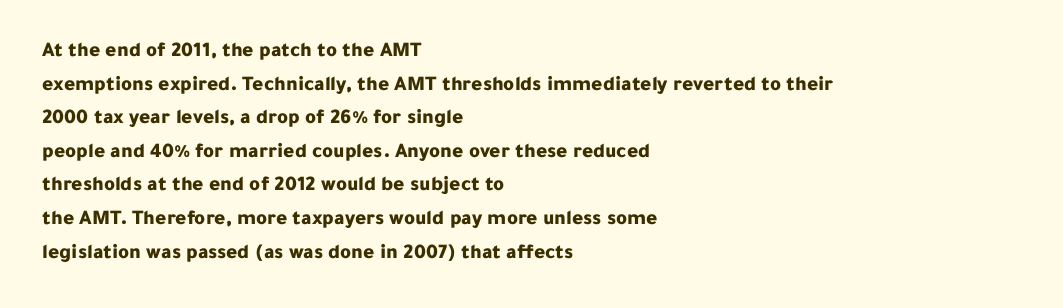
{"italic": "no", "bold": "yes", "underline": "no", "align": "left", "line_spacing": "normal", "line_spacing_ratio": 1.6, "letter_spacing": "normal", "letter_spacing_em": 0.0, "glyph_px": 21}
